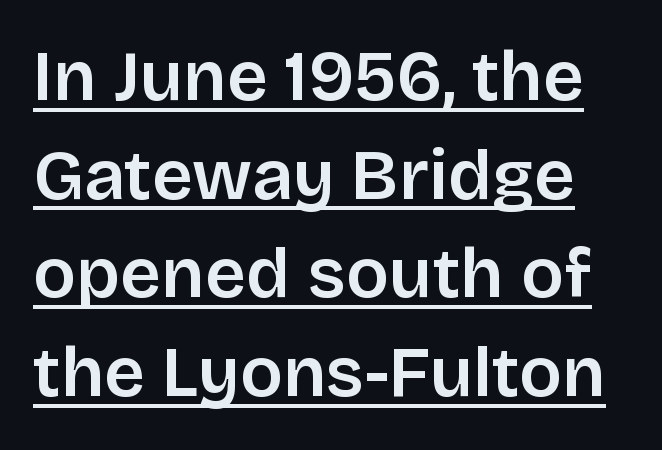
Q: Is the text bold? A: Semi-bold.
Q: Is the text italic (slanted)? A: No, it is upright.
Q: Is the typeface a serif or a sans-serif typeface? A: Sans-serif.
Q: Is the text underlined? A: Yes.
Q: Is the spacing between letters normal or unusually wide? A: Normal.
Q: Is the spacing between lines tight, normal or loose? A: Normal.
Q: Width (condensed, normal, or wide)? A: Normal.
Q: Stroke contrast? A: Low.
Q: x-height? A: Large.
Q: Monospaced? A: No.
